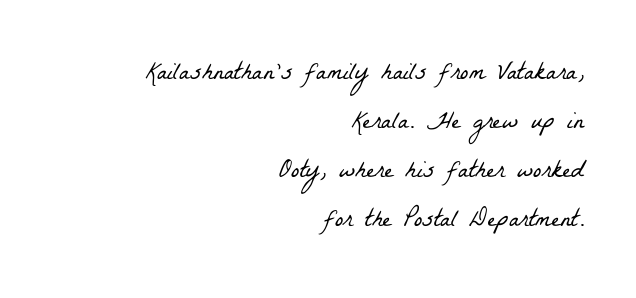
Q: Is the text bold? A: No.
Q: Is the text underlined? A: No.
Q: How is the paragraph aligned? A: Right-aligned.
Q: Is the spacing between letters normal or unusually wide? A: Normal.
Q: Is the spacing between lines tight, normal or loose? A: Loose.
